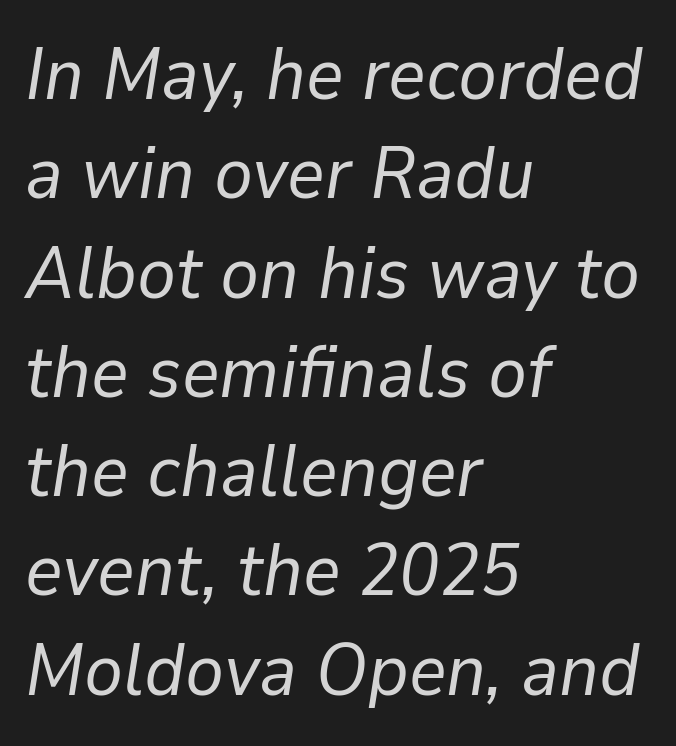
The image shows 73 px regular-weight type, italic (leaning right); set left-aligned, normal line spacing (1.36x), normal letter spacing, not underlined; low stroke contrast and a medium x-height.
